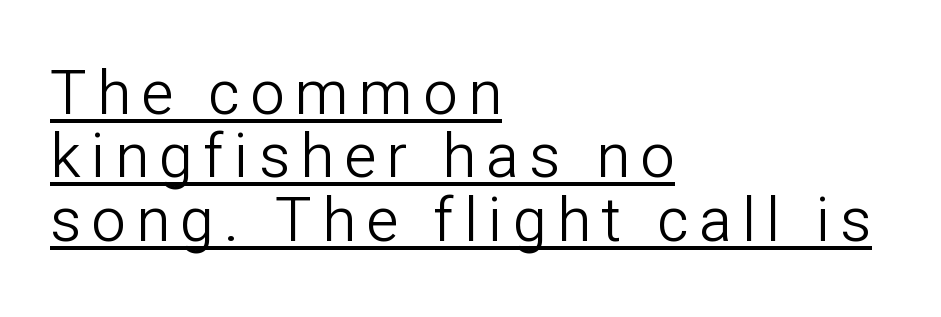
The image shows 61 px light sans-serif type, upright; set left-aligned, tight line spacing (1.04x), underlined; low stroke contrast and a medium x-height.
